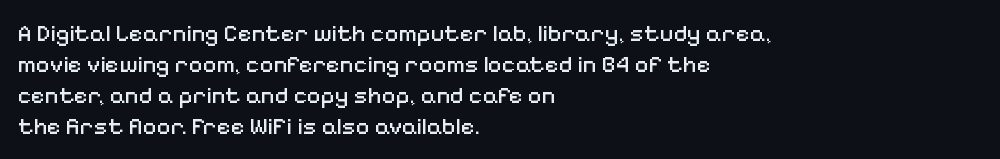
The image shows 24 px text type, upright; set left-aligned, normal line spacing (1.29x), normal letter spacing, not underlined.
